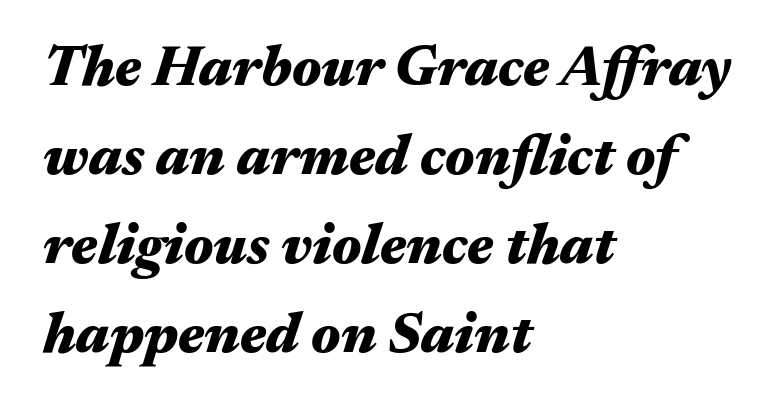
{"italic": "yes", "lean": "right", "slant_degrees": 17, "bold": "yes", "weight": "heavy", "width": "wide", "stroke_contrast": "medium", "x_height": "medium", "monospaced": "no", "underline": "no", "align": "left", "line_spacing": "normal", "line_spacing_ratio": 1.56, "letter_spacing": "normal", "letter_spacing_em": 0.0, "glyph_px": 57}
